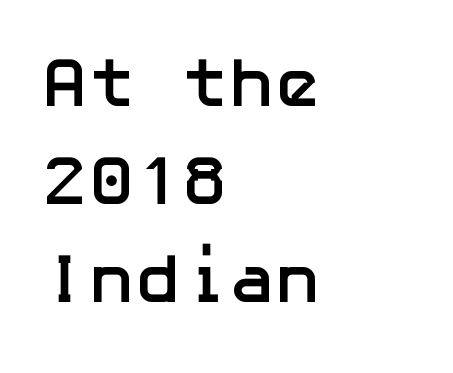
The rendering anchors every line to the left-hand side. Each glyph is drawn with heavy, bold strokes. The horizontal fit of the characters is conventional and even. Posture: vertical. Nope, no serifs anywhere on these letters. Summary of vertical rhythm: regular, with standard interline spacing.
